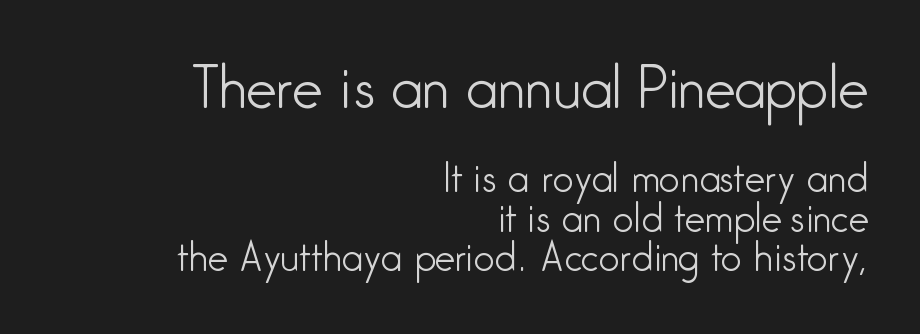
{"serif": "no", "italic": "no", "bold": "no", "weight": "light", "width": "condensed", "stroke_contrast": "low", "x_height": "medium", "monospaced": "no", "underline": "no", "align": "right", "line_spacing": "tight", "line_spacing_ratio": 1.06, "letter_spacing": "normal", "letter_spacing_em": 0.0, "larger_block": "first", "size_ratio": 1.49, "glyph_px": 55}
